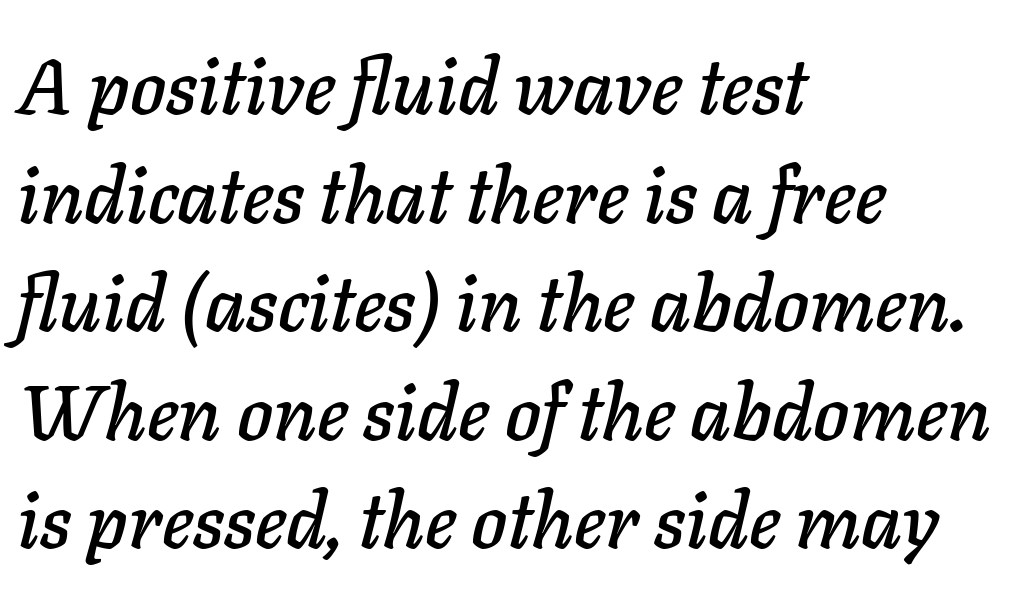
{"italic": "yes", "lean": "right", "slant_degrees": 11, "width": "normal", "stroke_contrast": "low", "x_height": "medium", "monospaced": "no", "underline": "no", "align": "left", "line_spacing": "normal", "line_spacing_ratio": 1.41, "letter_spacing": "normal", "letter_spacing_em": 0.0, "glyph_px": 77}
